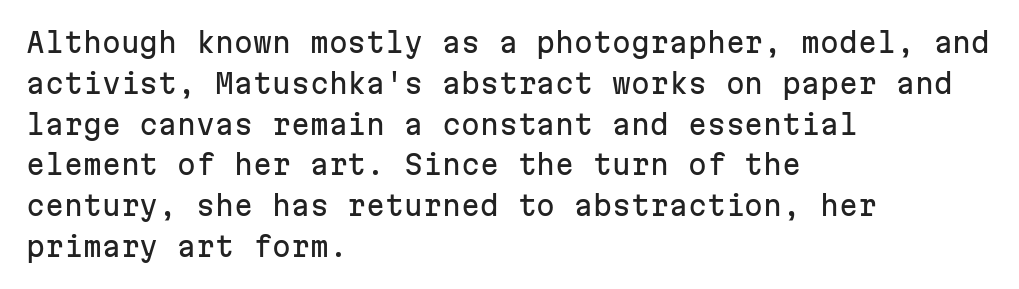
Q: Is the text italic (slanted)? A: No, it is upright.
Q: Is the text underlined? A: No.
Q: How is the paragraph aligned? A: Left-aligned.
Q: Is the spacing between letters normal or unusually wide? A: Normal.
Q: Is the spacing between lines tight, normal or loose? A: Normal.
